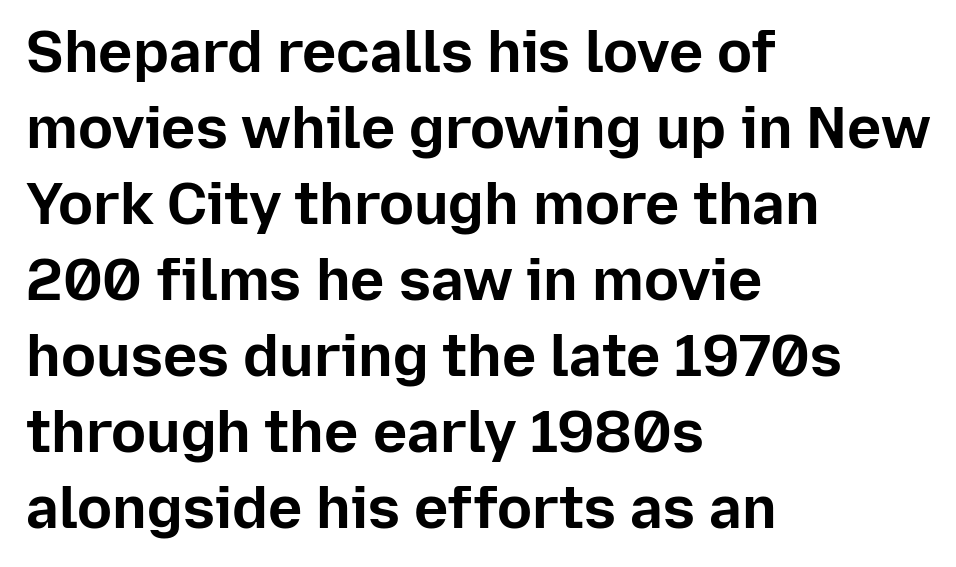
Q: Is the text bold? A: Yes.
Q: Is the text italic (slanted)? A: No, it is upright.
Q: Is the typeface a serif or a sans-serif typeface? A: Sans-serif.
Q: Is the text underlined? A: No.
Q: How is the paragraph aligned? A: Left-aligned.
Q: Is the spacing between letters normal or unusually wide? A: Normal.
Q: Is the spacing between lines tight, normal or loose? A: Normal.
Q: Width (condensed, normal, or wide)? A: Normal.
Q: Stroke contrast? A: Low.
Q: x-height? A: Medium.
Q: Monospaced? A: No.
